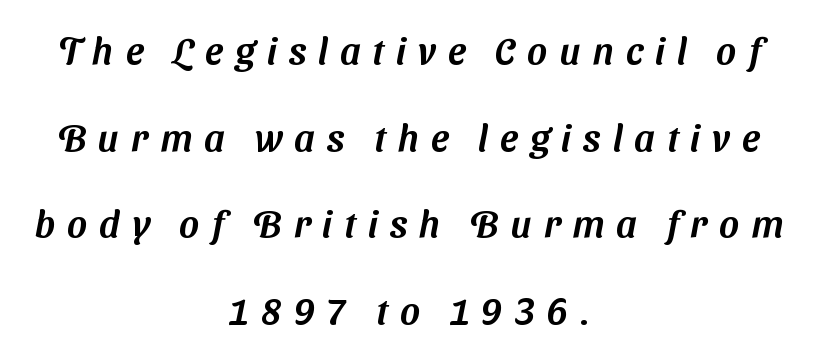
Q: Is the typeface a serif or a sans-serif typeface? A: Sans-serif.
Q: Is the text underlined? A: No.
Q: How is the paragraph aligned? A: Centered.
Q: Is the spacing between letters normal or unusually wide? A: Unusually wide.
Q: Is the spacing between lines tight, normal or loose? A: Loose.
Q: Width (condensed, normal, or wide)? A: Normal.
Q: Stroke contrast? A: Medium.
Q: x-height? A: Medium.
Q: Monospaced? A: No.
